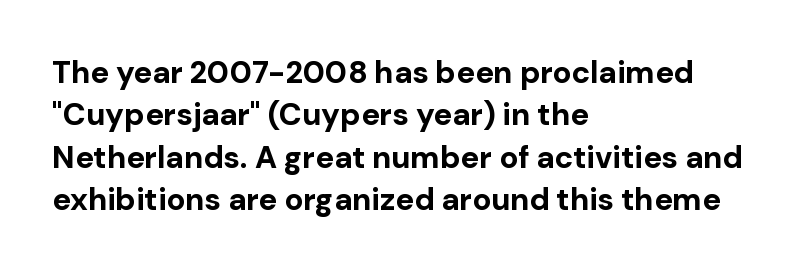
The setting favours the left margin, as ordinary paragraphs usually do. Reading down the column, the eye jumps a familiar distance to each next line. Each letter keeps its own natural width here, so spacing adapts to shape. The lettering stays uniformly vertical, giving the passage a roman look.
